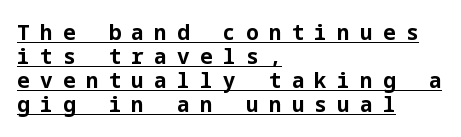
The image shows 21 px bold type, upright; set left-aligned, tight line spacing (1.15x), unusually wide letter spacing (+0.49 em), underlined.
